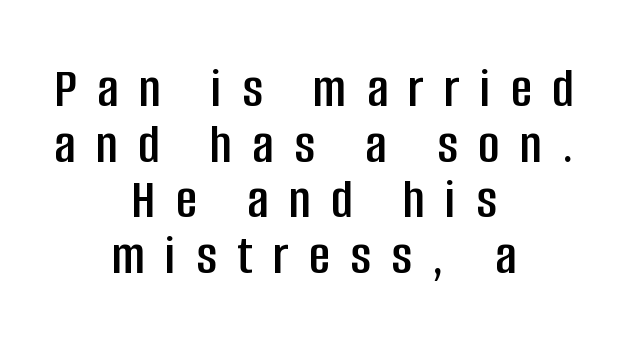
Q: Is the text italic (slanted)? A: No, it is upright.
Q: Is the typeface a serif or a sans-serif typeface? A: Sans-serif.
Q: Is the text underlined? A: No.
Q: How is the paragraph aligned? A: Centered.
Q: Is the spacing between letters normal or unusually wide? A: Unusually wide.
Q: Is the spacing between lines tight, normal or loose? A: Tight.
Q: Width (condensed, normal, or wide)? A: Condensed.
Q: Stroke contrast? A: Low.
Q: x-height? A: Large.
Q: Monospaced? A: No.
